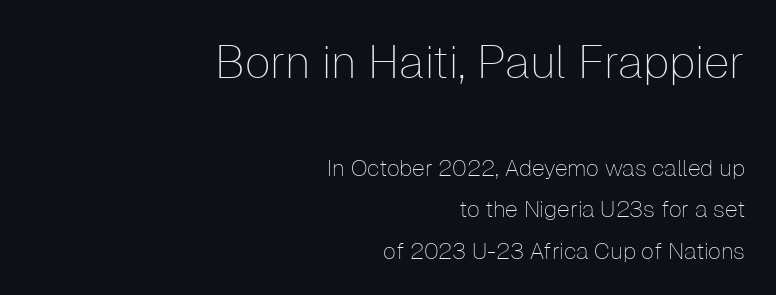
Q: Is the text bold? A: No.
Q: Is the text italic (slanted)? A: No, it is upright.
Q: Is the typeface a serif or a sans-serif typeface? A: Sans-serif.
Q: Is the text underlined? A: No.
Q: How is the paragraph aligned? A: Right-aligned.
Q: Is the spacing between letters normal or unusually wide? A: Normal.
Q: Which block of text is set in a larger size, the first (top) or the second (bottom)? A: The first (top) one.
Q: Width (condensed, normal, or wide)? A: Normal.
Q: Stroke contrast? A: Low.
Q: x-height? A: Medium.
Q: Monospaced? A: No.
